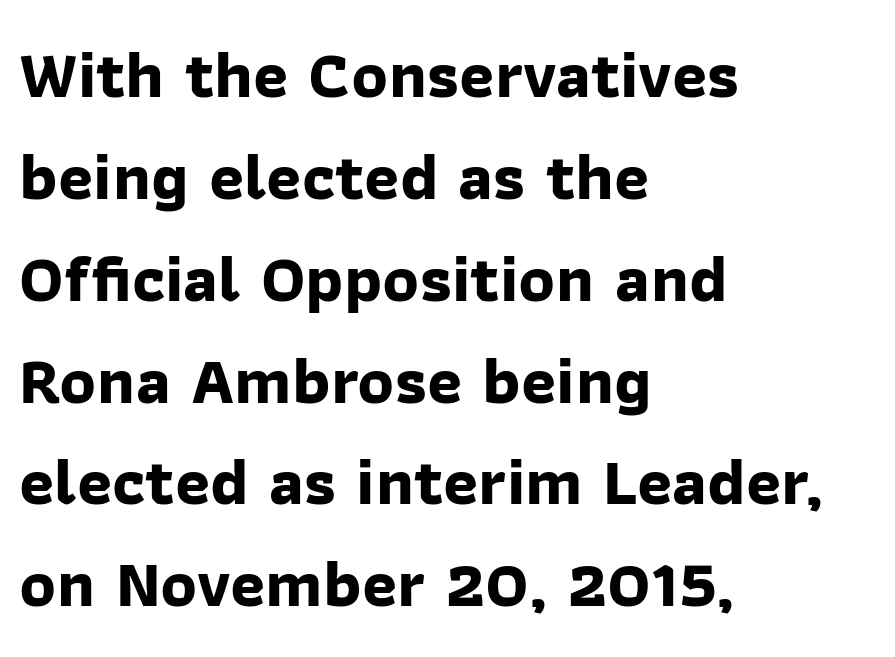
You could not count columns in this text — the font is proportionally spaced. The designer went with a sans here, leaving each stem footless. The setting favours the left margin, as ordinary paragraphs usually do. Does the leading feel generous? No, just average.
